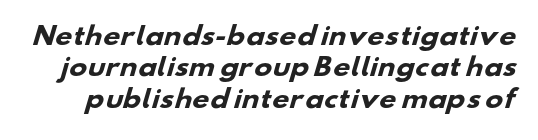
{"bold": "yes", "underline": "no", "line_spacing": "normal", "line_spacing_ratio": 1.31, "letter_spacing": "normal", "letter_spacing_em": 0.0, "glyph_px": 24}
